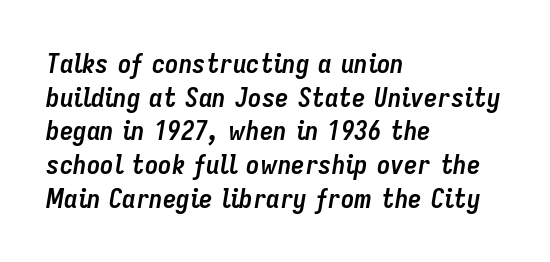
{"italic": "yes", "lean": "right", "slant_degrees": 9, "bold": "yes", "underline": "no", "align": "left", "line_spacing": "normal", "line_spacing_ratio": 1.25, "letter_spacing": "normal", "letter_spacing_em": 0.0, "glyph_px": 27}
